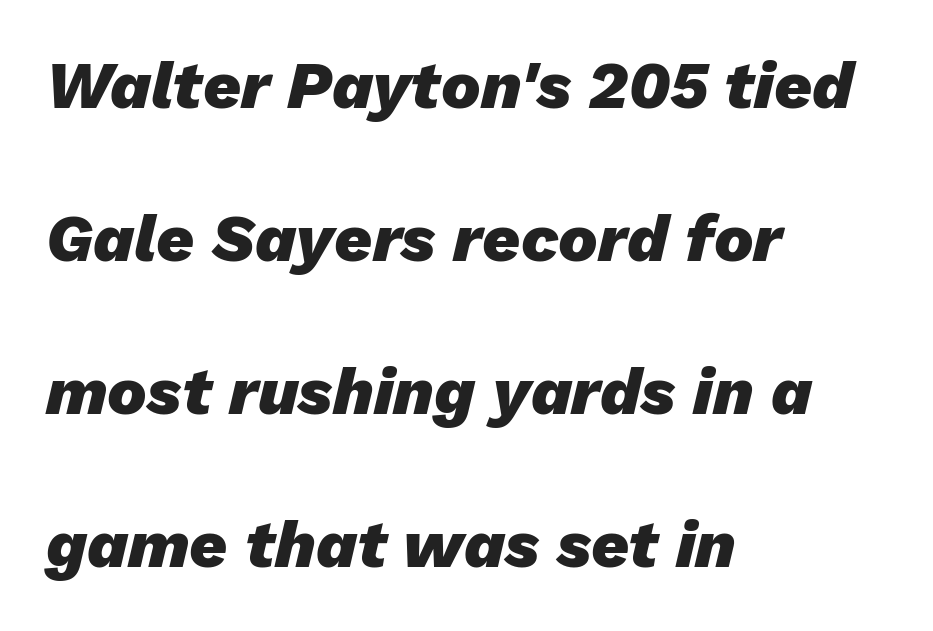
The image shows 66 px heavy type, italic (leaning right); set left-aligned, loose line spacing (2.32x), normal letter spacing, not underlined; low stroke contrast and a medium x-height.
